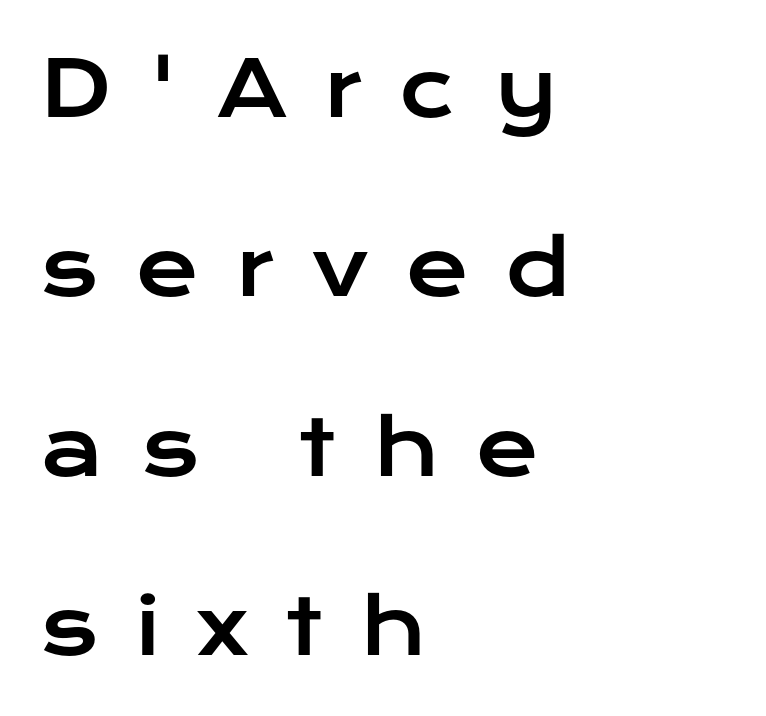
{"serif": "no", "italic": "no", "width": "wide", "stroke_contrast": "low", "x_height": "medium", "monospaced": "no", "underline": "no", "align": "left", "line_spacing": "loose", "line_spacing_ratio": 2.33, "letter_spacing": "wide", "letter_spacing_em": 0.48, "glyph_px": 77}
